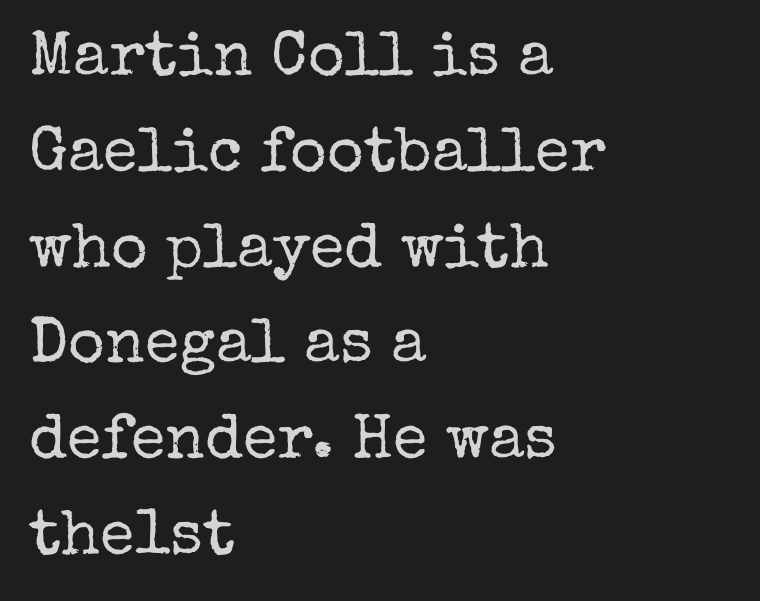
{"serif": "yes", "italic": "no", "bold": "no", "weight": "regular", "width": "normal", "stroke_contrast": "low", "x_height": "medium", "monospaced": "no", "underline": "no", "align": "left", "line_spacing": "normal", "line_spacing_ratio": 1.52, "letter_spacing": "normal", "letter_spacing_em": 0.0, "glyph_px": 63}
